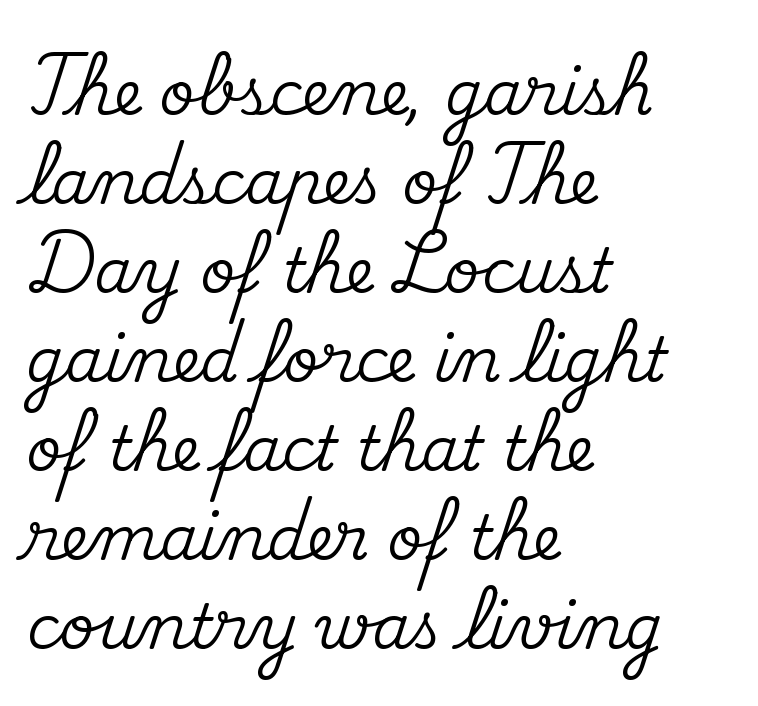
{"serif": "yes", "width": "normal", "stroke_contrast": "medium", "x_height": "small", "monospaced": "no", "underline": "no", "align": "left", "line_spacing": "normal", "line_spacing_ratio": 1.46, "letter_spacing": "normal", "letter_spacing_em": 0.0, "glyph_px": 61}
